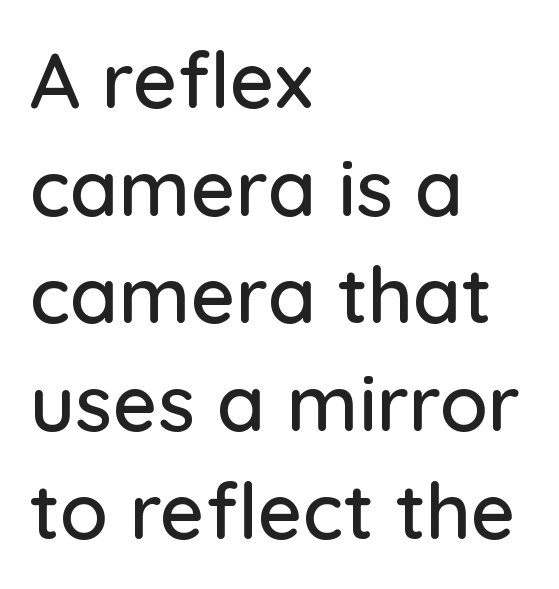
Characters follow at the spacing the type designer built in. Underline: absent. The lettering stays uniformly vertical, giving the passage a roman look. The typeface chosen for these lines omits serifs. Here the designer chose a conventional face with non-uniform glyph widths.
